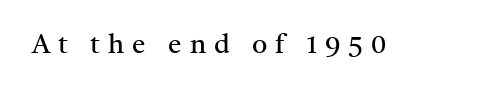
Q: Is the text bold? A: No.
Q: Is the text italic (slanted)? A: No, it is upright.
Q: Is the text underlined? A: No.
Q: Is the spacing between letters normal or unusually wide? A: Unusually wide.
